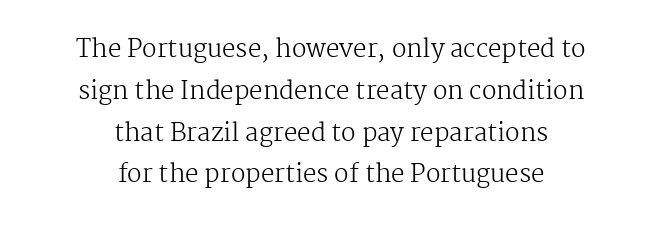
Standard letterfit; no display-style spreading of the glyphs. A student would call this center alignment; a typographer would say set centered. No italicization has been applied; the sample stays upright. Underline: absent. These glyphs show unthickened strokes, regular width or finer.
